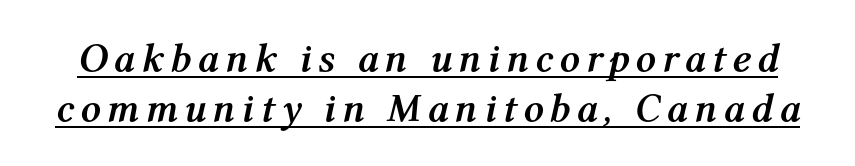
The image shows 40 px semibold type, italic (leaning right); set normal line spacing (1.25x), underlined; medium stroke contrast and a medium x-height.
